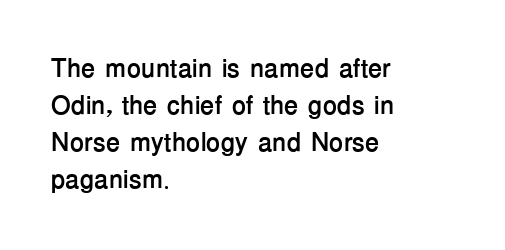
Q: Is the text bold? A: Yes.
Q: Is the text italic (slanted)? A: No, it is upright.
Q: Is the text underlined? A: No.
Q: How is the paragraph aligned? A: Left-aligned.
Q: Is the spacing between letters normal or unusually wide? A: Normal.
Q: Is the spacing between lines tight, normal or loose? A: Normal.
